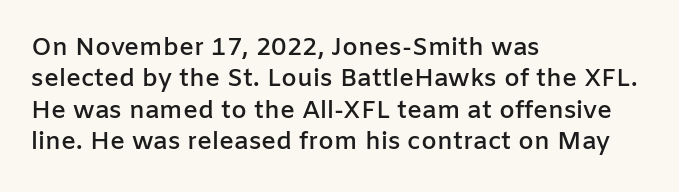
Has an underline been added? It has not. Nobody touched the tracking dial on this one. The rendering uses a semibold face; strokes are thickened but not to full bold. Style check: upright. Normally led — the rows are evenly, conventionally spaced.
